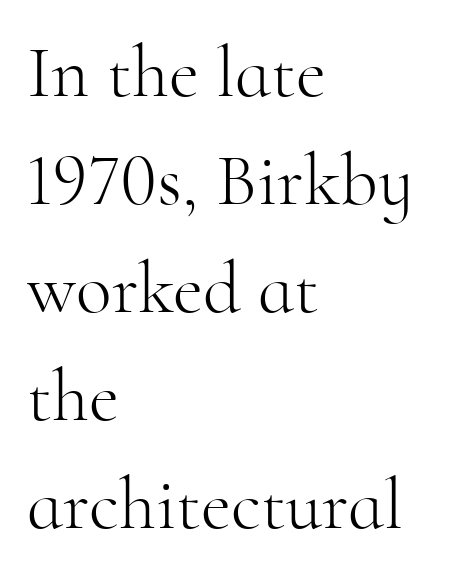
{"serif": "yes", "italic": "no", "bold": "no", "weight": "light", "width": "normal", "stroke_contrast": "high", "x_height": "small", "monospaced": "no", "underline": "no", "align": "left", "line_spacing": "normal", "line_spacing_ratio": 1.46, "letter_spacing": "normal", "letter_spacing_em": 0.0, "glyph_px": 74}
